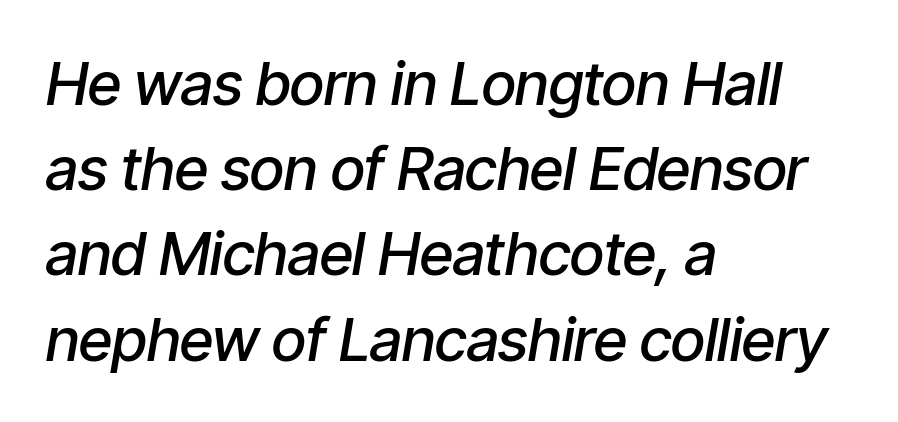
{"italic": "yes", "lean": "right", "slant_degrees": 9, "bold": "semi", "weight": "semibold", "width": "condensed", "stroke_contrast": "low", "x_height": "medium", "monospaced": "no", "underline": "no", "align": "left", "line_spacing": "normal", "line_spacing_ratio": 1.42, "letter_spacing": "normal", "letter_spacing_em": 0.0, "glyph_px": 60}
